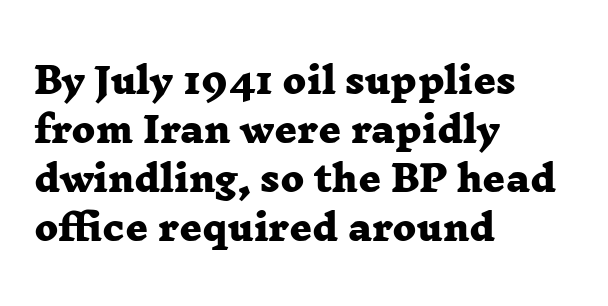
The image shows 35 px heavy, wide serif type; set left-aligned, normal line spacing (1.4x), normal letter spacing, not underlined; low stroke contrast and a medium x-height.
